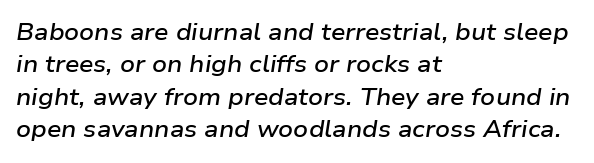
Is the type slanted? Yes — the strokes lean at a clear angle. Underline: absent. Caption: multi-line text, flush left, ragged right. These words are printed semibold, heavier than regular yet not bold. Tracking value appears to be zero — textbook default spacing. How would I describe the line gaps? Plain and ordinary.
